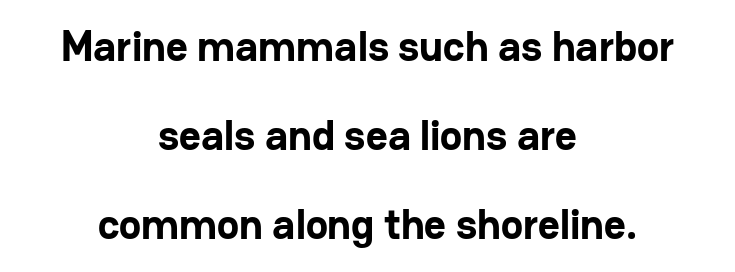
Q: Is the text bold? A: Yes.
Q: Is the text italic (slanted)? A: No, it is upright.
Q: Is the typeface a serif or a sans-serif typeface? A: Sans-serif.
Q: Is the text underlined? A: No.
Q: How is the paragraph aligned? A: Centered.
Q: Is the spacing between letters normal or unusually wide? A: Normal.
Q: Is the spacing between lines tight, normal or loose? A: Loose.
Q: Width (condensed, normal, or wide)? A: Normal.
Q: Stroke contrast? A: Low.
Q: x-height? A: Medium.
Q: Monospaced? A: No.
